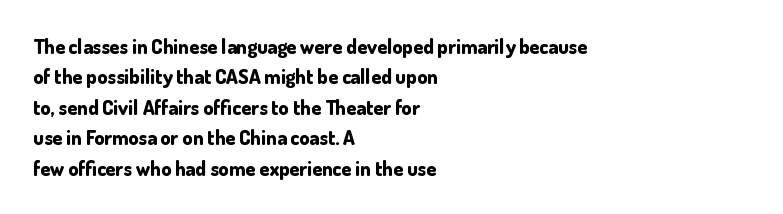
The image shows 20 px bold type, upright; set left-aligned, normal line spacing (1.52x), normal letter spacing, not underlined.
